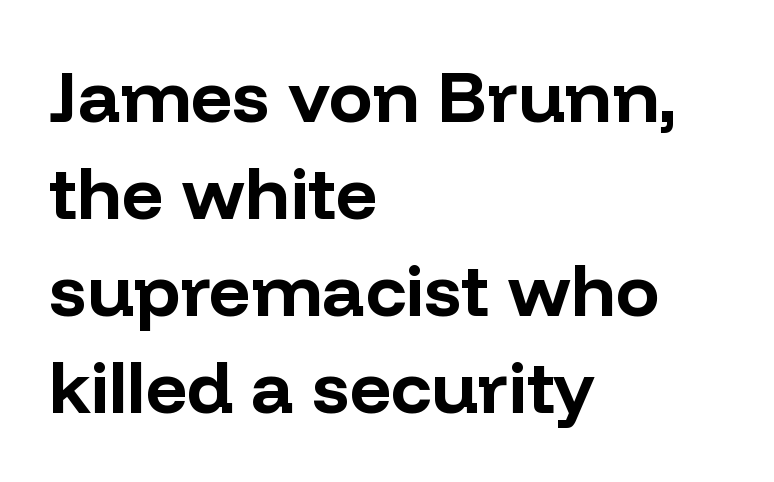
A typesetter would call this leading conventional body-copy spacing. You could not count columns in this text — the font is proportionally spaced. Does the weight exceed regular? Yes, all the way to bold. The letters sit at their default tracking, neither squeezed nor spread. The lines are quadded left. The axis of the letterforms is exactly vertical.
